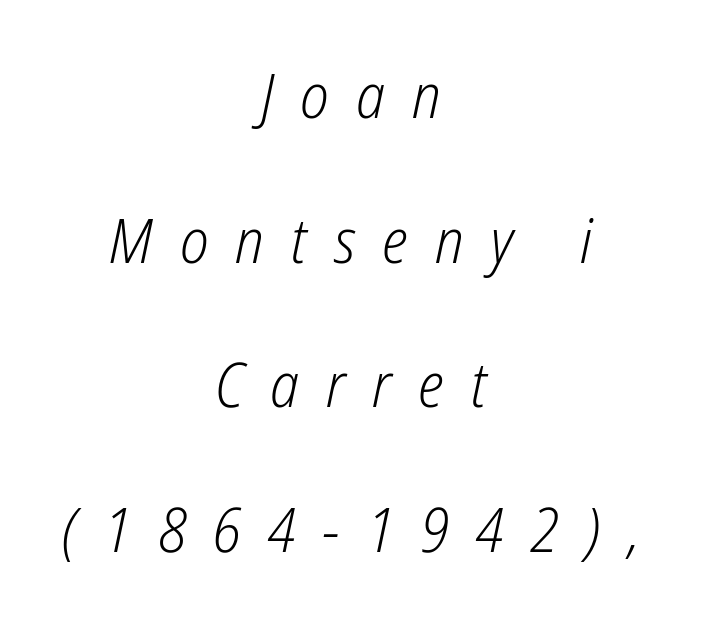
Q: Is the text bold? A: No.
Q: Is the text italic (slanted)? A: Yes, it leans right by about 12 degrees.
Q: Is the text underlined? A: No.
Q: How is the paragraph aligned? A: Centered.
Q: Is the spacing between letters normal or unusually wide? A: Unusually wide.
Q: Is the spacing between lines tight, normal or loose? A: Loose.
Q: Width (condensed, normal, or wide)? A: Condensed.
Q: Stroke contrast? A: Low.
Q: x-height? A: Medium.
Q: Monospaced? A: No.
